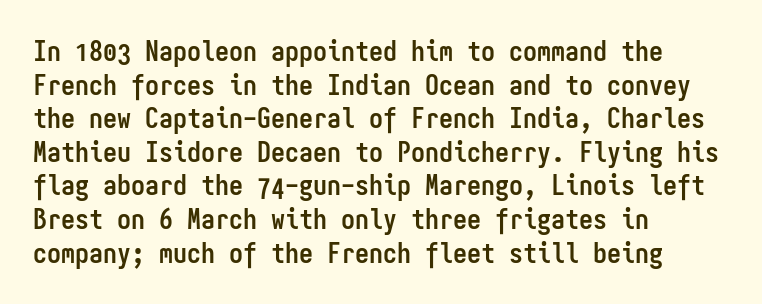
The rendering anchors every line to the left-hand side. Is the letter spacing exaggerated? No — it looks like the ordinary default. The letters stand straight up with perfectly vertical stems. Typesetter's note: full bold, strokes at maximum text heaviness. Note the uniform advance width — an 'i' takes as much space as an 'm'. Are there feet on the stems? There aren't — it's a sans.
